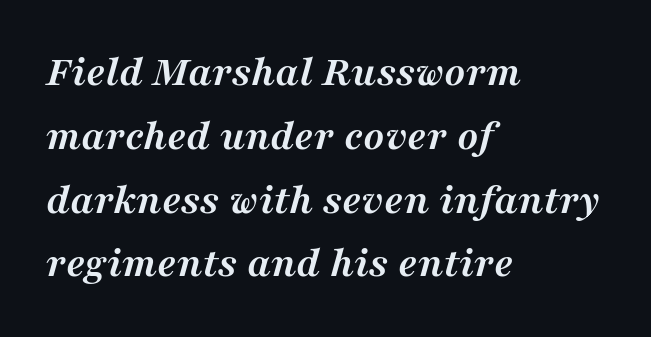
Q: Is the text bold? A: Yes.
Q: Is the text italic (slanted)? A: Yes, it leans right by about 16 degrees.
Q: Is the typeface a serif or a sans-serif typeface? A: Serif.
Q: Is the text underlined? A: No.
Q: How is the paragraph aligned? A: Left-aligned.
Q: Is the spacing between letters normal or unusually wide? A: Normal.
Q: Is the spacing between lines tight, normal or loose? A: Normal.
Q: Width (condensed, normal, or wide)? A: Normal.
Q: Stroke contrast? A: Medium.
Q: x-height? A: Medium.
Q: Monospaced? A: No.
